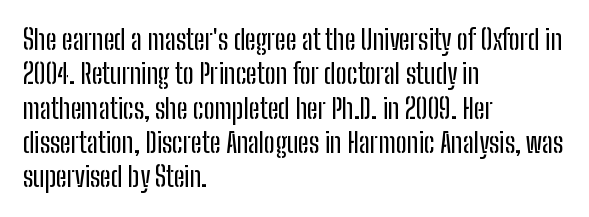
{"italic": "no", "underline": "no", "align": "left", "line_spacing": "normal", "line_spacing_ratio": 1.27, "letter_spacing": "normal", "letter_spacing_em": 0.0, "glyph_px": 27}
